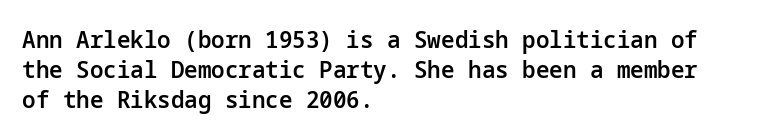
The image shows 24 px text type, upright; set left-aligned, normal line spacing (1.25x), normal letter spacing, not underlined.
